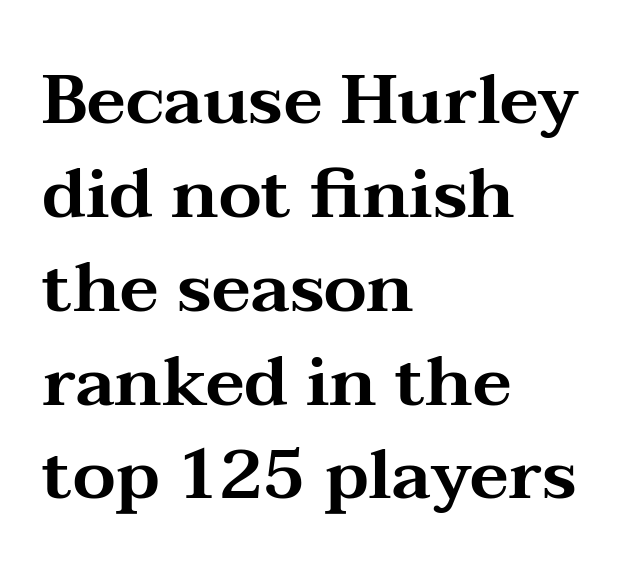
The image shows 69 px wide serif type, upright; set left-aligned, normal line spacing (1.36x), normal letter spacing, not underlined; medium stroke contrast and a medium x-height.
